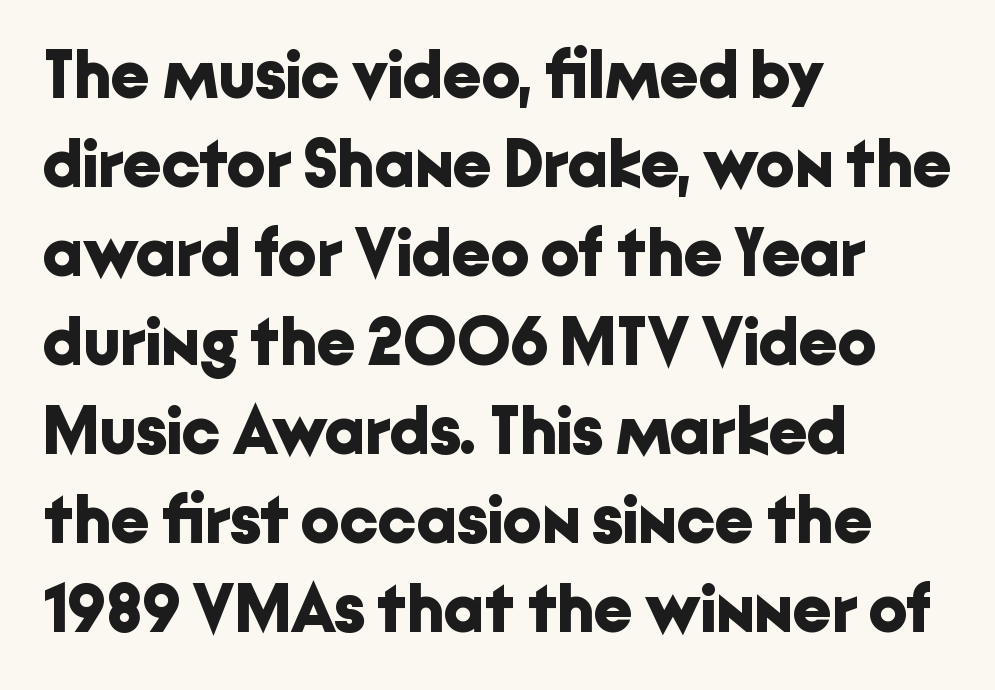
{"serif": "no", "italic": "no", "bold": "yes", "weight": "bold", "width": "normal", "stroke_contrast": "low", "x_height": "medium", "monospaced": "no", "underline": "no", "align": "left", "line_spacing": "normal", "line_spacing_ratio": 1.31, "letter_spacing": "normal", "letter_spacing_em": 0.0, "glyph_px": 68}
